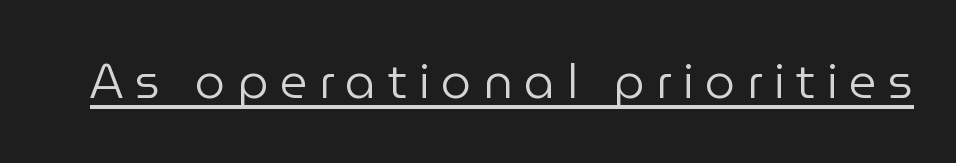
The image shows 48 px regular-weight sans-serif type, upright; set unusually wide letter spacing (+0.24 em), underlined; low stroke contrast and a medium x-height.
